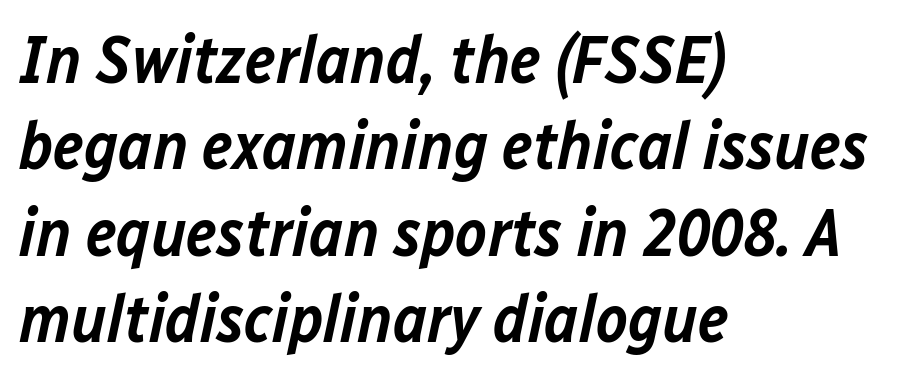
Q: Is the text bold? A: Semi-bold.
Q: Is the text italic (slanted)? A: Yes, it leans right by about 12 degrees.
Q: Is the text underlined? A: No.
Q: How is the paragraph aligned? A: Left-aligned.
Q: Is the spacing between letters normal or unusually wide? A: Normal.
Q: Is the spacing between lines tight, normal or loose? A: Normal.
Q: Width (condensed, normal, or wide)? A: Normal.
Q: Stroke contrast? A: Low.
Q: x-height? A: Medium.
Q: Monospaced? A: No.
